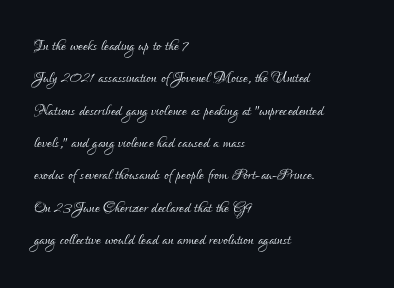
Words float on clear page, feet unadorned. Letters have the restrained weight of plain body copy at most. Horizontal alignment here is leftward, the default for most running prose. Whoever set this chose a conventional vertical rhythm.
